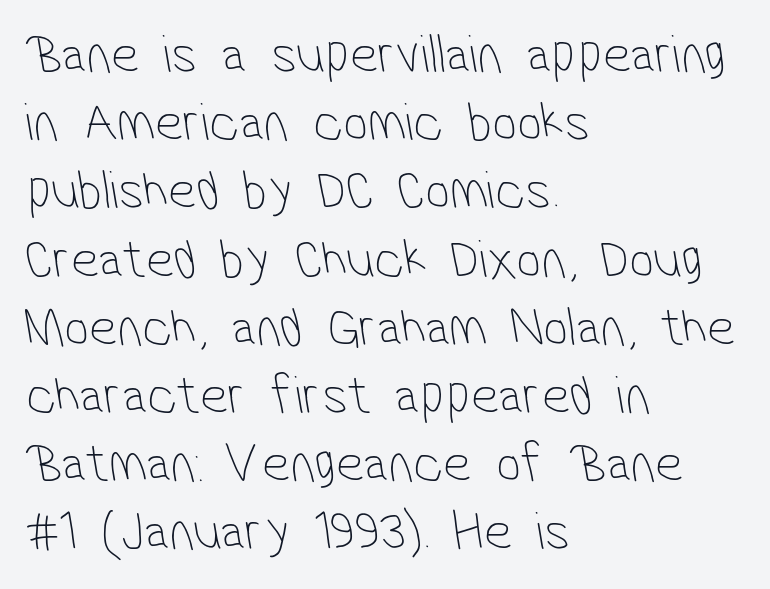
The foot of each line stays bare and open. Leftover space on each line is placed entirely after the last word. Does extra space separate the letters? No, they use regular spacing. Note: no serifs on the glyphs. The font sits on the lighter half of the weight spectrum, regular included.
